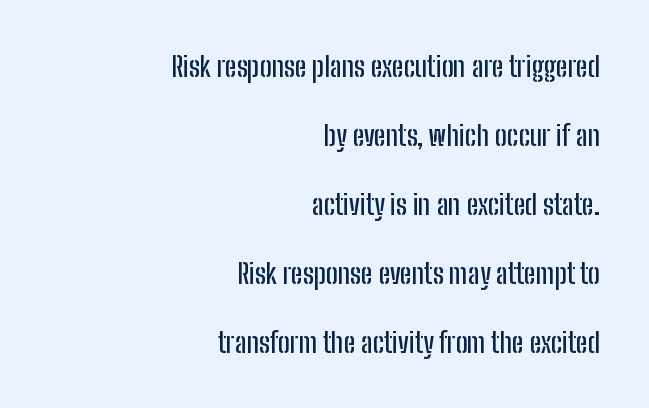
The image shows 28 px condensed sans-serif type, upright; set right-aligned, loose line spacing (2.46x), normal letter spacing, not underlined; low stroke contrast and a medium x-height.
